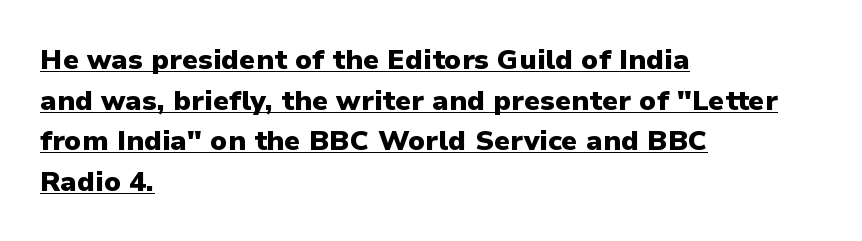
{"serif": "no", "italic": "no", "bold": "yes", "weight": "heavy", "width": "normal", "stroke_contrast": "low", "x_height": "medium", "monospaced": "no", "underline": "yes", "align": "left", "line_spacing": "normal", "line_spacing_ratio": 1.45, "letter_spacing": "normal", "letter_spacing_em": 0.0, "glyph_px": 28}
